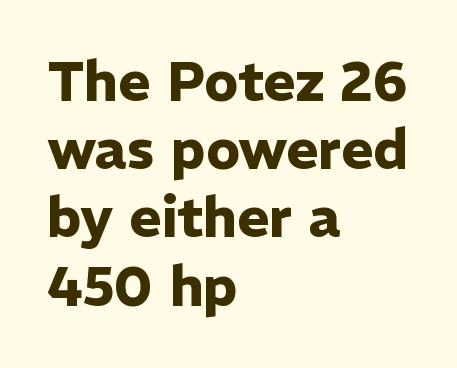
The image shows 55 px heavy sans-serif type, upright; set left-aligned, line spacing 1.24x, normal letter spacing, not underlined; low stroke contrast and a medium x-height.
